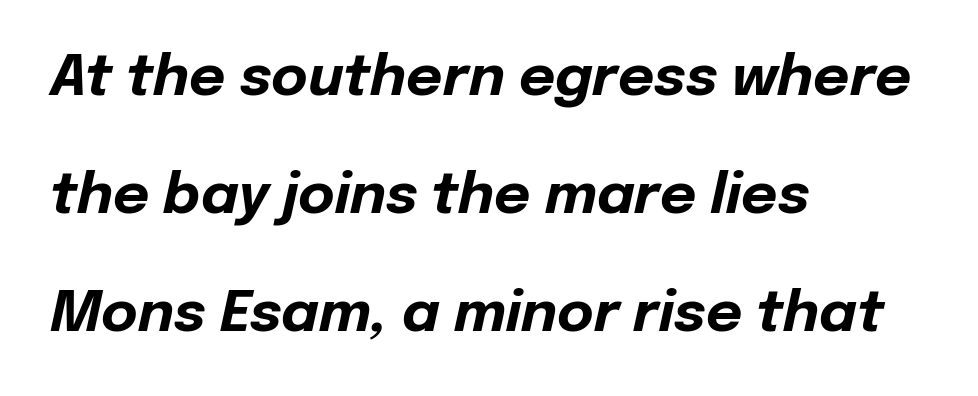
A typesetter would call this proportional, since set widths differ per character. The typesetting leans heavy: a genuine bold. A typesetter would mark this as italic. A classic flush-left, rag-right setting is used for this passage. The rendering uses a large line-height, opening up the rows. Unmarked baselines from the first word to the last.
